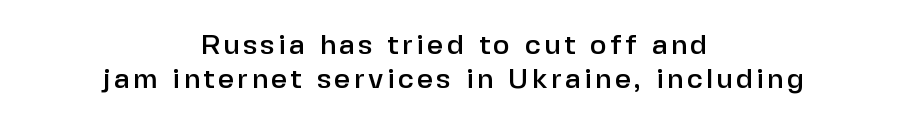
Q: Is the text italic (slanted)? A: No, it is upright.
Q: Is the typeface a serif or a sans-serif typeface? A: Sans-serif.
Q: Is the text underlined? A: No.
Q: How is the paragraph aligned? A: Centered.
Q: Width (condensed, normal, or wide)? A: Normal.
Q: Stroke contrast? A: Low.
Q: x-height? A: Medium.
Q: Monospaced? A: No.
